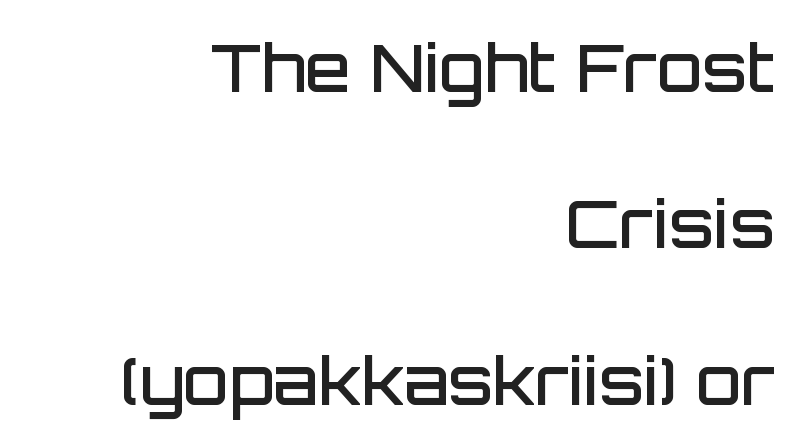
{"serif": "no", "italic": "no", "bold": "semi", "weight": "semibold", "width": "normal", "stroke_contrast": "low", "x_height": "large", "monospaced": "no", "underline": "no", "align": "right", "line_spacing": "loose", "line_spacing_ratio": 2.37, "letter_spacing": "normal", "letter_spacing_em": 0.0, "glyph_px": 66}
